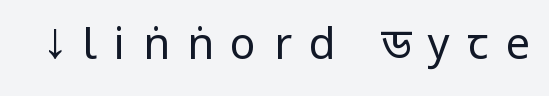
Q: Is the text bold? A: No.
Q: Is the text italic (slanted)? A: No, it is upright.
Q: Is the typeface a serif or a sans-serif typeface? A: Sans-serif.
Q: Is the text underlined? A: No.
Q: Is the spacing between letters normal or unusually wide? A: Unusually wide.
Q: Width (condensed, normal, or wide)? A: Condensed.
Q: Stroke contrast? A: Low.
